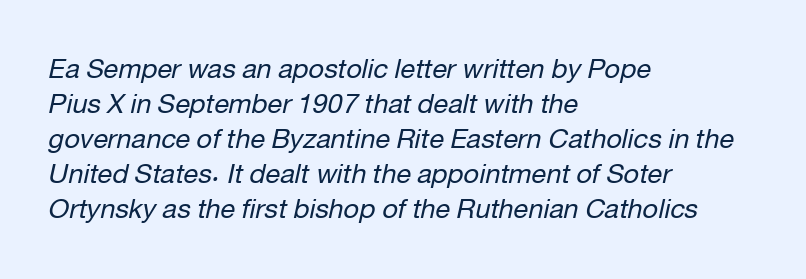
Check under the words: just untouched page. The weight tops out at a normal text grade. Style check: oblique. The rendering uses a moderate line-height, typical for paragraphs.
